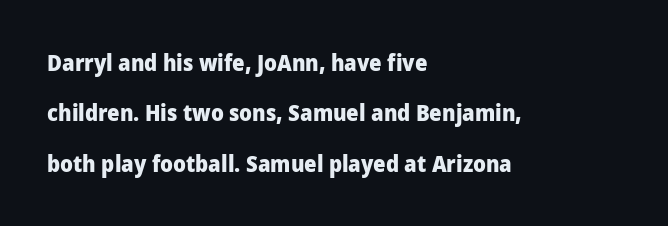
Ascenders rise straight up at ninety degrees. Observe the ordinary spacing: letters are neighbours, not strangers. Every letter is thick-stroked: bold, no question. Successive baselines arrive slowly, with a big drop between each.
